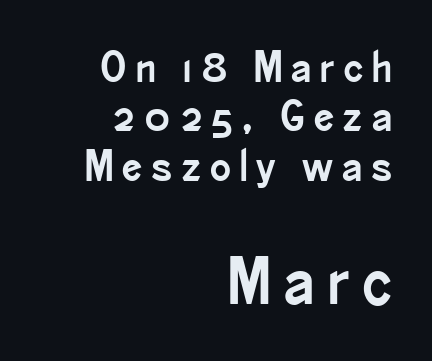
The image shows 66 px condensed sans-serif type, upright; set right-aligned, tight line spacing (1.12x), unusually wide letter spacing (+0.2 em), not underlined; the second (bottom) block is 1.5x larger; low stroke contrast and a small x-height.
